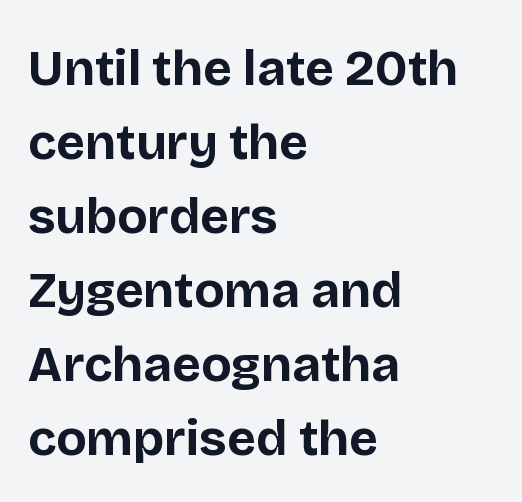
The image shows 50 px bold sans-serif type, upright; set left-aligned, normal line spacing (1.48x), normal letter spacing, not underlined; low stroke contrast and a large x-height.
